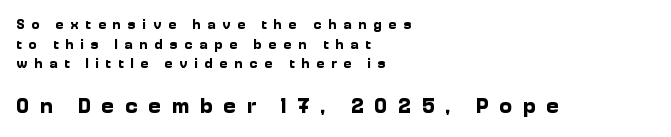
Q: Is the text bold? A: Yes.
Q: Is the text italic (slanted)? A: No, it is upright.
Q: Is the text underlined? A: No.
Q: How is the paragraph aligned? A: Left-aligned.
Q: Is the spacing between letters normal or unusually wide? A: Unusually wide.
Q: Is the spacing between lines tight, normal or loose? A: Normal.
Q: Which block of text is set in a larger size, the first (top) or the second (bottom)? A: The second (bottom) one.
